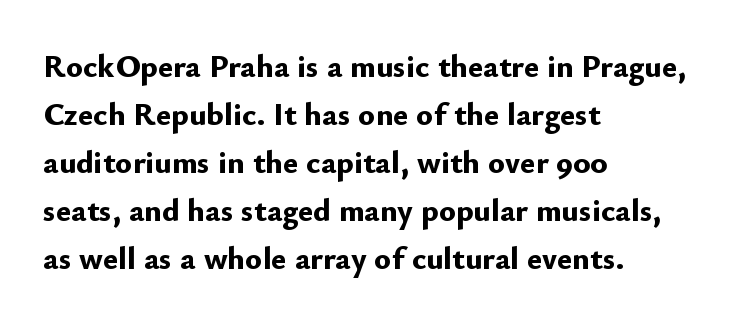
{"serif": "no", "italic": "no", "bold": "yes", "weight": "bold", "width": "normal", "stroke_contrast": "low", "x_height": "small", "monospaced": "no", "underline": "no", "align": "left", "line_spacing": "normal", "line_spacing_ratio": 1.5, "letter_spacing": "normal", "letter_spacing_em": 0.0, "glyph_px": 32}
